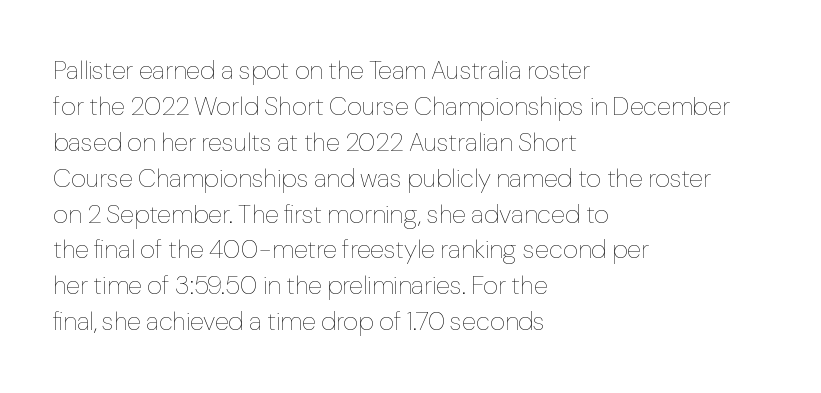
The characters are drawn with everyday or finer stroke widths. Line beginnings align vertically; line endings do not. Rule under the text: the space is simply empty. Words appear dense and cohesive because spacing is normal. Whoever set this chose a conventional vertical rhythm. Rendered with straight, roman letterforms.
